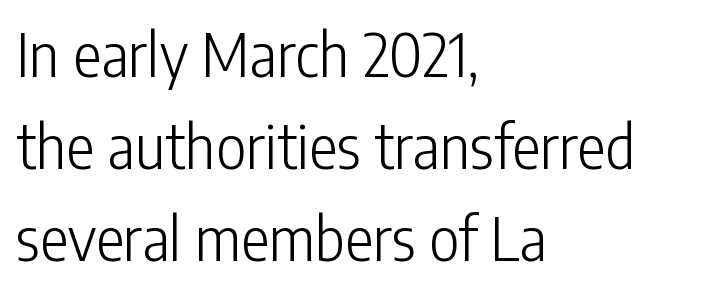
Does the type have serifs? No, each stem ends abruptly. The face looks like a standard text weight, possibly lighter. Interline gaps are of average width in this sample. Line starts are locked; line ends wander. Think of a printed novel: that variable character pitch is what you see here.
